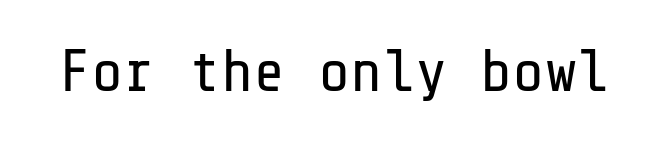
The image shows 60 px regular-weight sans-serif type, upright; set normal letter spacing, not underlined; low stroke contrast and a medium x-height.
